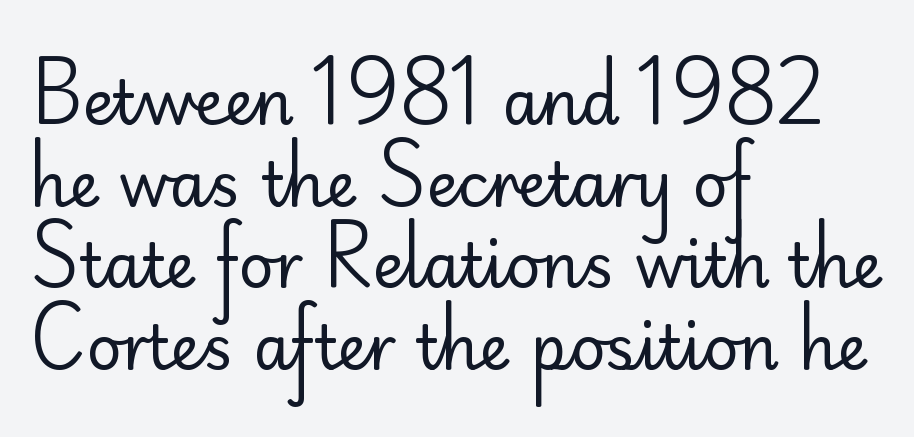
Q: Is the text bold? A: No.
Q: Is the text italic (slanted)? A: No, it is upright.
Q: Is the typeface a serif or a sans-serif typeface? A: Sans-serif.
Q: Is the text underlined? A: No.
Q: How is the paragraph aligned? A: Left-aligned.
Q: Is the spacing between letters normal or unusually wide? A: Normal.
Q: Is the spacing between lines tight, normal or loose? A: Normal.
Q: Width (condensed, normal, or wide)? A: Normal.
Q: Stroke contrast? A: Low.
Q: x-height? A: Small.
Q: Monospaced? A: No.
